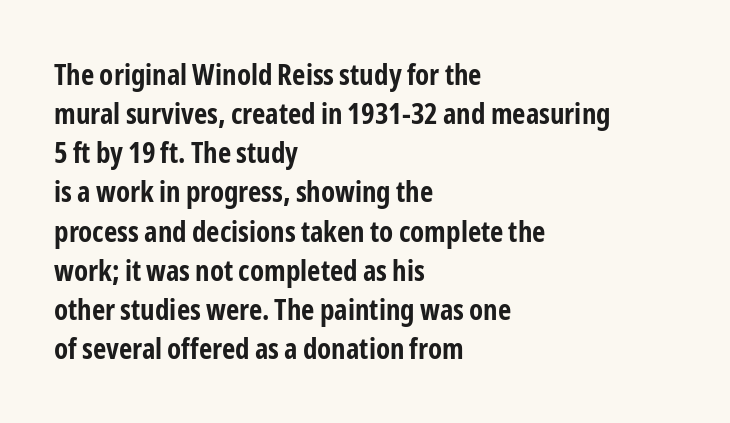
Evenly set lines give the paragraph a standard silhouette. This sample is left-justified, so line endings fall wherever the words run out. Letter spacing: default. Ascenders rise straight up at ninety degrees.
